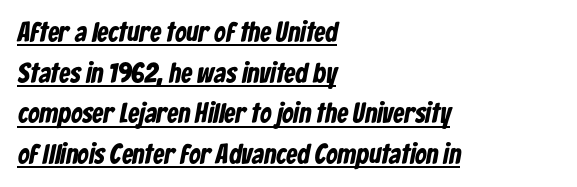
The letterforms sit shoulder to shoulder at normal distance. Each line of the rendering has a horizontal stroke beneath the glyphs. In terms of letterform style, serifs are entirely absent. Its strokes are broad and dark, the hallmark of bold type.
